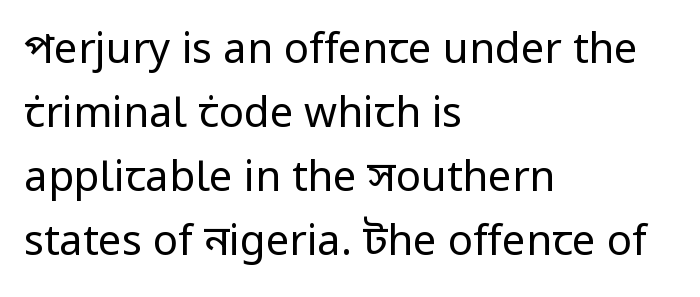
Q: Is the text bold? A: No.
Q: Is the text italic (slanted)? A: No, it is upright.
Q: Is the typeface a serif or a sans-serif typeface? A: Sans-serif.
Q: Is the text underlined? A: No.
Q: How is the paragraph aligned? A: Left-aligned.
Q: Is the spacing between letters normal or unusually wide? A: Normal.
Q: Is the spacing between lines tight, normal or loose? A: Normal.
Q: Width (condensed, normal, or wide)? A: Normal.
Q: Stroke contrast? A: Low.
Q: x-height? A: Medium.
Q: Monospaced? A: No.
